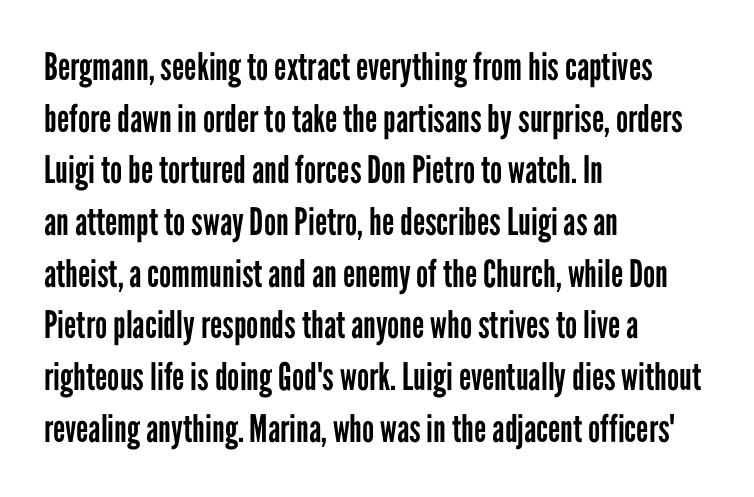
The image shows 38 px regular-weight, condensed sans-serif type, upright; set left-aligned, normal line spacing (1.36x), normal letter spacing, not underlined; low stroke contrast and a medium x-height.
